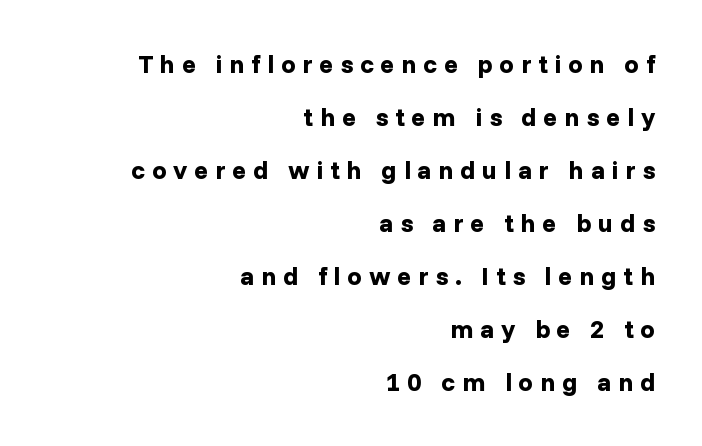
{"italic": "no", "bold": "yes", "underline": "no", "align": "right", "line_spacing": "loose", "line_spacing_ratio": 2.04, "letter_spacing": "wide", "letter_spacing_em": 0.26, "glyph_px": 26}
